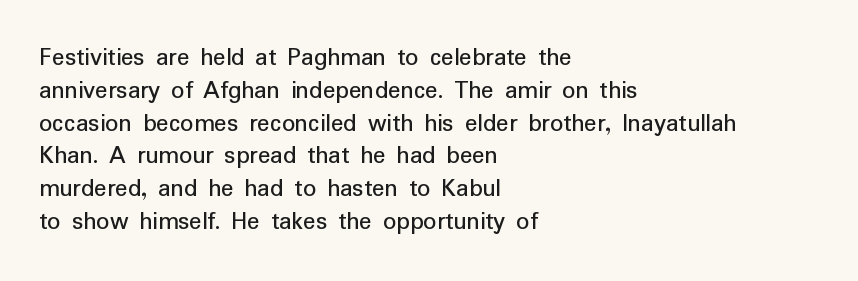
{"italic": "no", "bold": "no", "underline": "no", "align": "left", "line_spacing": "normal", "line_spacing_ratio": 1.26, "letter_spacing": "normal", "letter_spacing_em": 0.0, "glyph_px": 26}
